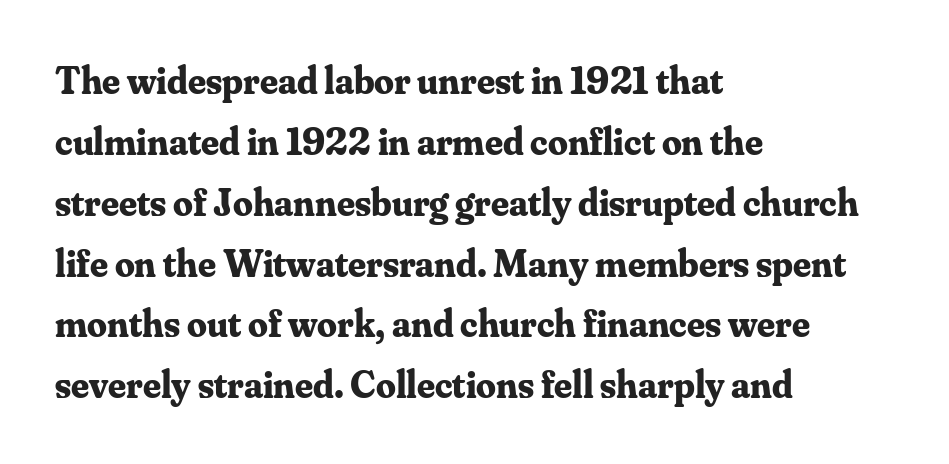
Q: Is the text bold? A: Yes.
Q: Is the text italic (slanted)? A: No, it is upright.
Q: Is the typeface a serif or a sans-serif typeface? A: Serif.
Q: Is the text underlined? A: No.
Q: How is the paragraph aligned? A: Left-aligned.
Q: Is the spacing between letters normal or unusually wide? A: Normal.
Q: Is the spacing between lines tight, normal or loose? A: Normal.
Q: Width (condensed, normal, or wide)? A: Normal.
Q: Stroke contrast? A: Medium.
Q: x-height? A: Small.
Q: Monospaced? A: No.
